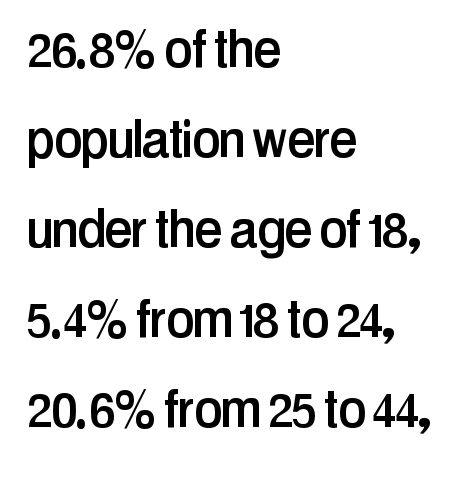
The image shows 63 px condensed sans-serif type, upright; set left-aligned, normal line spacing (1.43x), normal letter spacing, not underlined; low stroke contrast and a medium x-height.
